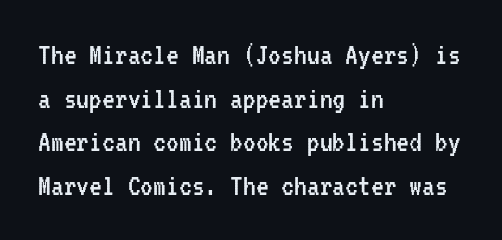
Spacing between characters is what you'd get straight out of the box. Each letter's strokes conclude bluntly, with no projecting serifs. The font is comparable to plain body text, perhaps lighter. Looks like terminal output: every glyph gets an equal slot. Any mark beneath the type? The region is blank.
